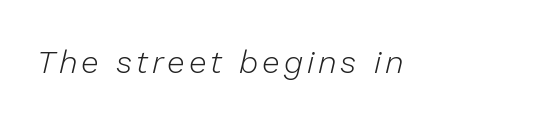
The image shows 32 px light type, italic (leaning right); set not underlined; low stroke contrast and a medium x-height.
